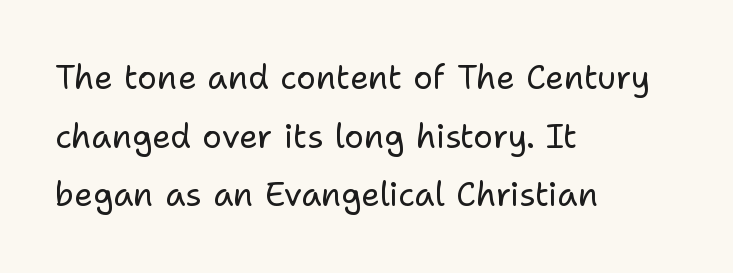
Q: Is the text bold? A: No.
Q: Is the text italic (slanted)? A: No, it is upright.
Q: Is the typeface a serif or a sans-serif typeface? A: Sans-serif.
Q: Is the text underlined? A: No.
Q: How is the paragraph aligned? A: Left-aligned.
Q: Is the spacing between letters normal or unusually wide? A: Normal.
Q: Width (condensed, normal, or wide)? A: Normal.
Q: Stroke contrast? A: Low.
Q: x-height? A: Medium.
Q: Monospaced? A: No.
